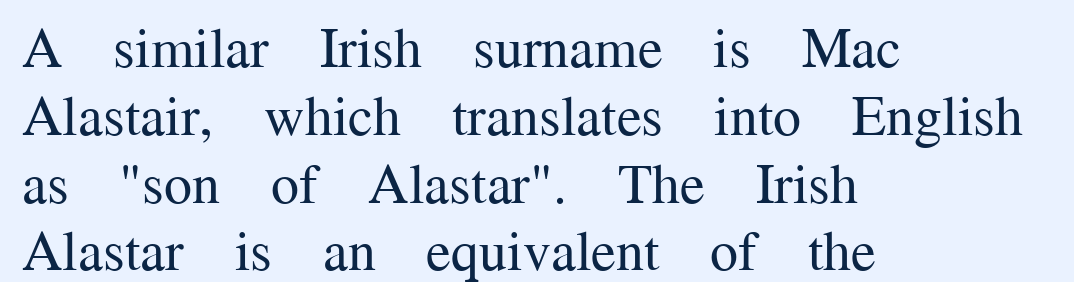
The image shows 56 px regular-weight serif type, upright; set left-aligned, line spacing 1.21x, normal letter spacing, not underlined; medium stroke contrast and a medium x-height.
